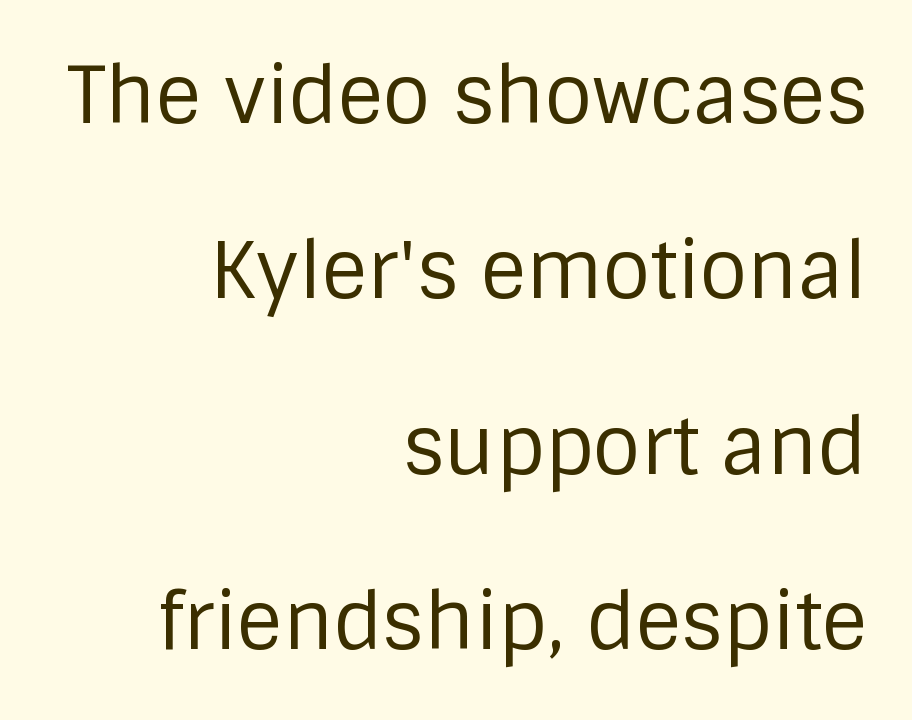
The image shows 78 px regular-weight sans-serif type, upright; set right-aligned, loose line spacing (2.25x), normal letter spacing, not underlined; low stroke contrast and a large x-height.
